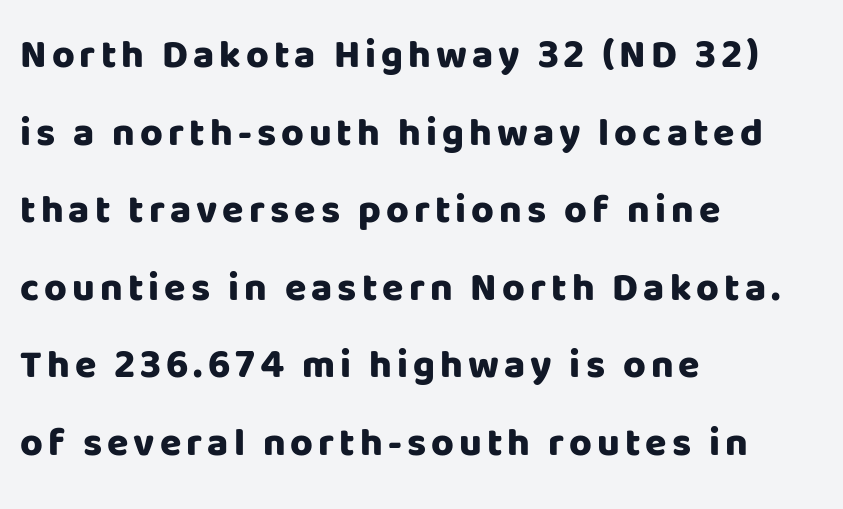
{"serif": "no", "italic": "no", "bold": "yes", "weight": "heavy", "width": "normal", "stroke_contrast": "low", "x_height": "large", "monospaced": "no", "underline": "no", "align": "left", "line_spacing": "loose", "line_spacing_ratio": 1.99, "glyph_px": 39}
